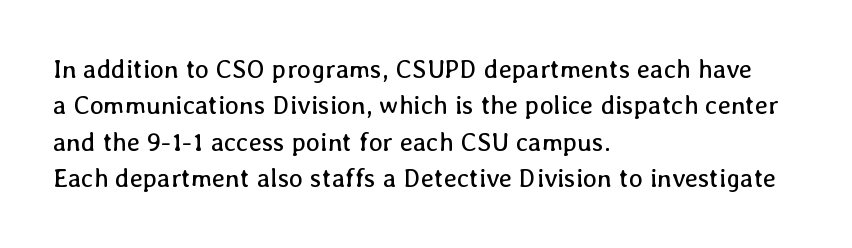
Short and long lines alike share a common starting point at left. The typeface has the unassuming heft of standard copy or less. Is the letter spacing exaggerated? No — it looks like the ordinary default. Has an underline been added? It has not. Posture: vertical.
